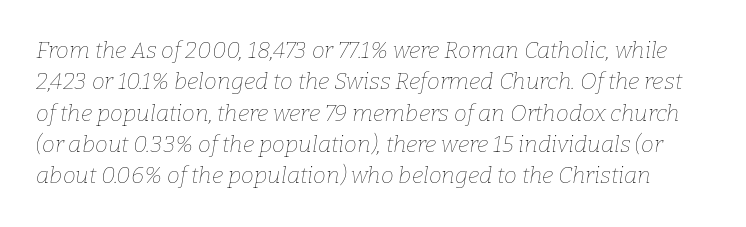
Descender tails drop into unmarked territory. A light-to-regular cut is what we see here. Every character sits at an angle, as italics do. Line spacing here is normal. Here the glyphs are tracked normally, forming tight word shapes.
